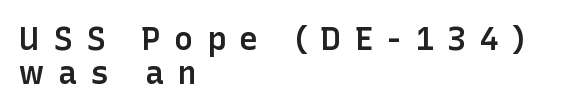
{"serif": "no", "italic": "no", "bold": "semi", "weight": "semibold", "width": "normal", "stroke_contrast": "low", "x_height": "medium", "monospaced": "no", "underline": "no", "align": "left", "line_spacing": "tight", "line_spacing_ratio": 1.06, "letter_spacing": "wide", "letter_spacing_em": 0.42, "glyph_px": 32}
